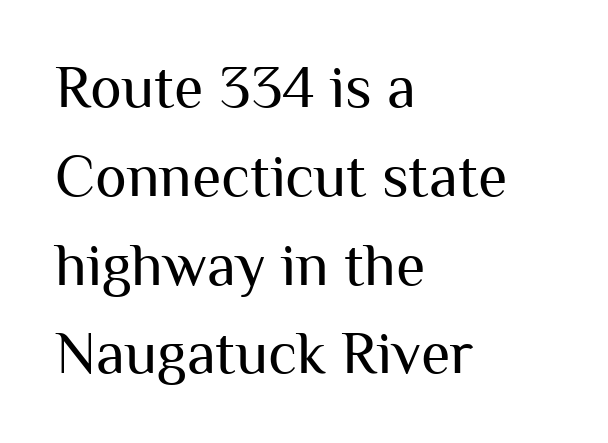
Q: Is the text bold? A: No.
Q: Is the text italic (slanted)? A: No, it is upright.
Q: Is the typeface a serif or a sans-serif typeface? A: Sans-serif.
Q: Is the text underlined? A: No.
Q: How is the paragraph aligned? A: Left-aligned.
Q: Is the spacing between letters normal or unusually wide? A: Normal.
Q: Is the spacing between lines tight, normal or loose? A: Normal.
Q: Width (condensed, normal, or wide)? A: Normal.
Q: Stroke contrast? A: Medium.
Q: x-height? A: Medium.
Q: Monospaced? A: No.
